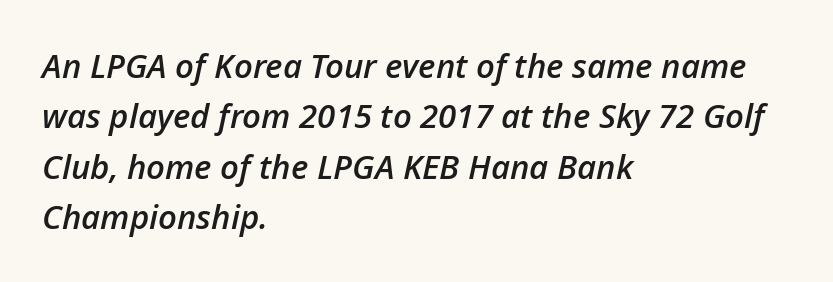
The rendering uses a moderate line-height, typical for paragraphs. In terms of posture, this sample is oblique. Proportional: the letters do not fall into vertical columns. The rendering keeps characters at their native spacing.
